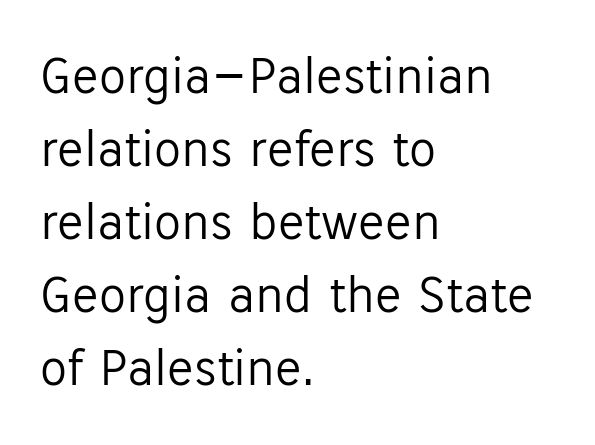
Q: Is the text bold? A: No.
Q: Is the text italic (slanted)? A: No, it is upright.
Q: Is the typeface a serif or a sans-serif typeface? A: Sans-serif.
Q: Is the text underlined? A: No.
Q: How is the paragraph aligned? A: Left-aligned.
Q: Is the spacing between letters normal or unusually wide? A: Normal.
Q: Is the spacing between lines tight, normal or loose? A: Normal.
Q: Width (condensed, normal, or wide)? A: Normal.
Q: Stroke contrast? A: Low.
Q: x-height? A: Medium.
Q: Monospaced? A: No.
